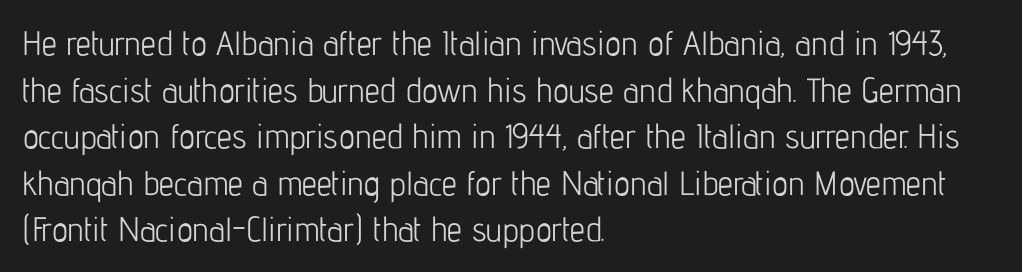
Lines of text with bare space underneath. Line spacing here is normal. Here the designer chose a conventional face with non-uniform glyph widths. The letterforms sit at book weight or below. The lines in this sample share a left origin and differ only in where they stop.
